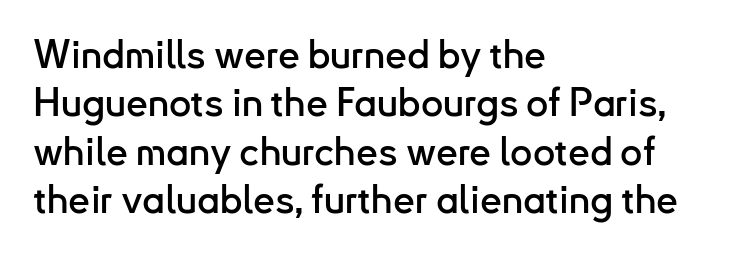
Character widths vary here, with narrow letters taking less room than wide ones. The typography opts for an upright posture over an oblique one. Descenders are the only things crossing below the line. Check where the strokes stop: nothing finishes them off — pure sans. Standard letterfit; no display-style spreading of the glyphs.
